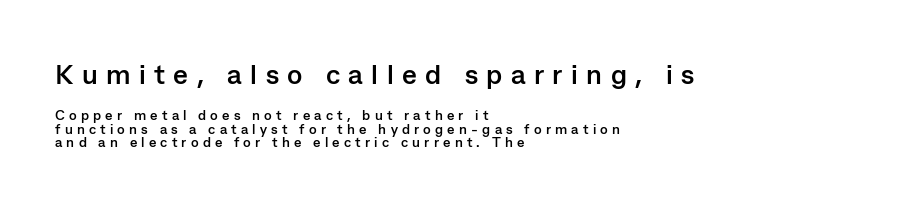
Q: Is the text bold? A: Yes.
Q: Is the text italic (slanted)? A: No, it is upright.
Q: Is the typeface a serif or a sans-serif typeface? A: Sans-serif.
Q: Is the text underlined? A: No.
Q: How is the paragraph aligned? A: Left-aligned.
Q: Is the spacing between letters normal or unusually wide? A: Unusually wide.
Q: Is the spacing between lines tight, normal or loose? A: Tight.
Q: Which block of text is set in a larger size, the first (top) or the second (bottom)? A: The first (top) one.
Q: Width (condensed, normal, or wide)? A: Normal.
Q: Stroke contrast? A: Low.
Q: x-height? A: Medium.
Q: Monospaced? A: No.
